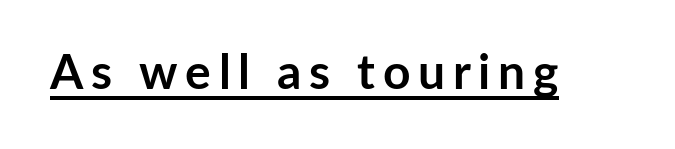
Every stem runs plumb, perpendicular to the baseline. Character widths vary here, with narrow letters taking less room than wide ones. Nope, no serifs anywhere on these letters. Strokes here are thick enough to call this a true bold. Looks like someone drew a line under every word here.
